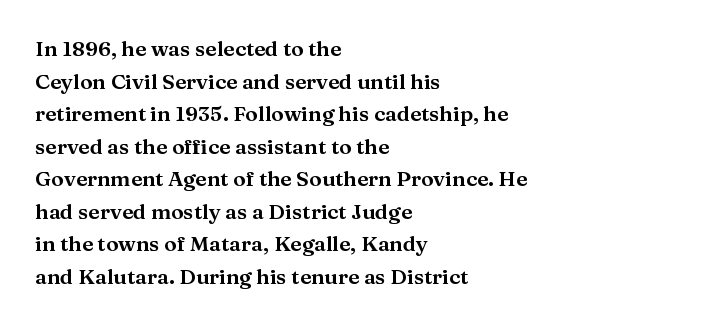
The image shows 21 px text type, upright; set left-aligned, normal line spacing (1.55x), normal letter spacing, not underlined.
